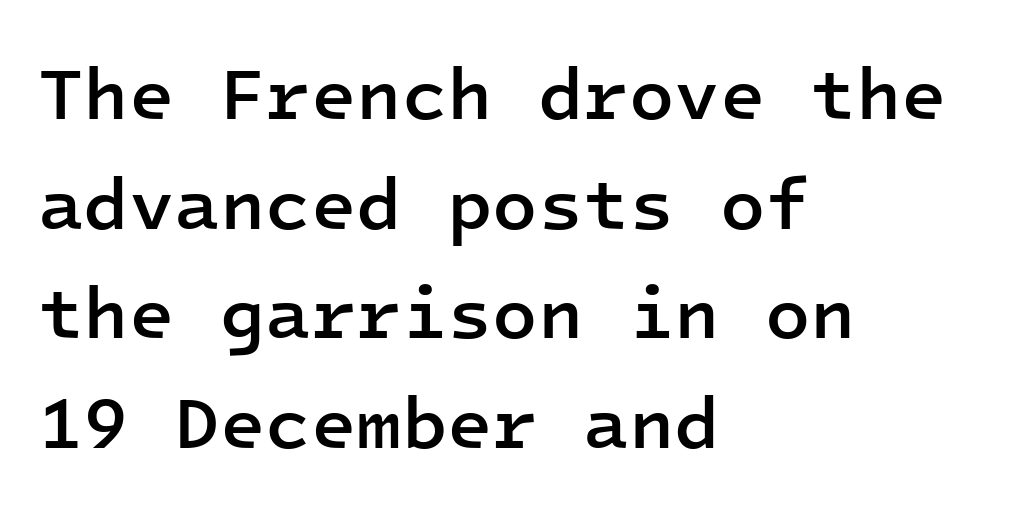
{"serif": "no", "italic": "no", "bold": "semi", "weight": "semibold", "width": "normal", "stroke_contrast": "low", "x_height": "medium", "monospaced": "yes", "underline": "no", "align": "left", "line_spacing": "normal", "line_spacing_ratio": 1.48, "letter_spacing": "normal", "letter_spacing_em": 0.0, "glyph_px": 74}
